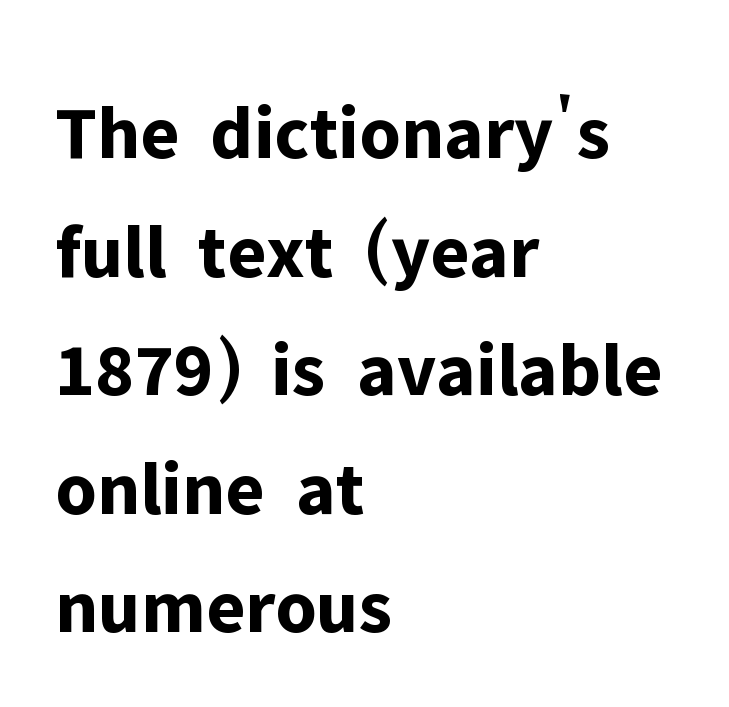
Q: Is the text bold? A: Yes.
Q: Is the text italic (slanted)? A: No, it is upright.
Q: Is the typeface a serif or a sans-serif typeface? A: Sans-serif.
Q: Is the text underlined? A: No.
Q: How is the paragraph aligned? A: Left-aligned.
Q: Is the spacing between letters normal or unusually wide? A: Normal.
Q: Is the spacing between lines tight, normal or loose? A: Normal.
Q: Width (condensed, normal, or wide)? A: Normal.
Q: Stroke contrast? A: Low.
Q: x-height? A: Medium.
Q: Monospaced? A: No.
